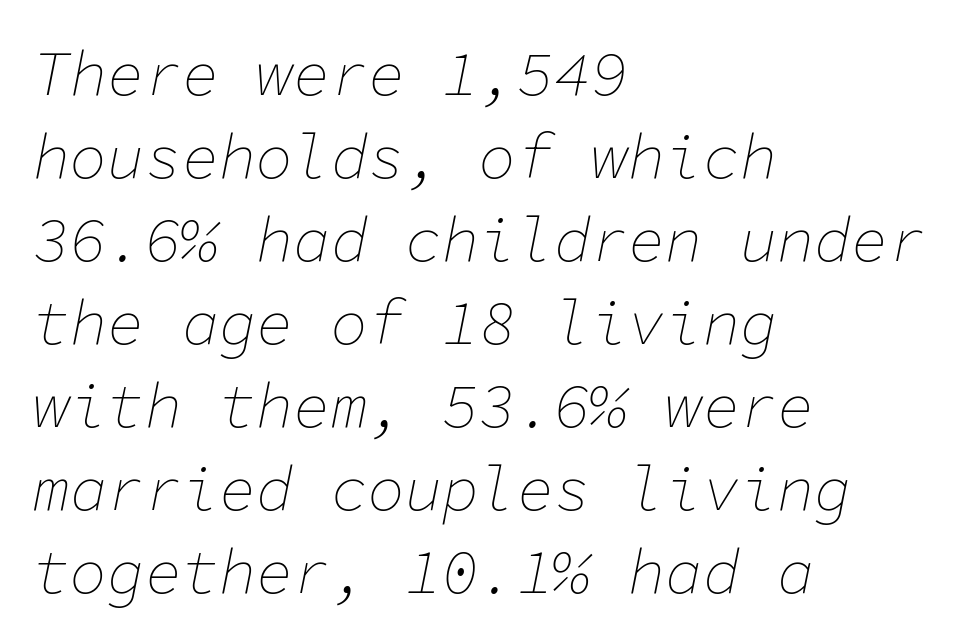
The image shows 62 px thin type, italic (leaning right), monospaced; set left-aligned, normal line spacing (1.34x), normal letter spacing, not underlined; low stroke contrast and a medium x-height.
